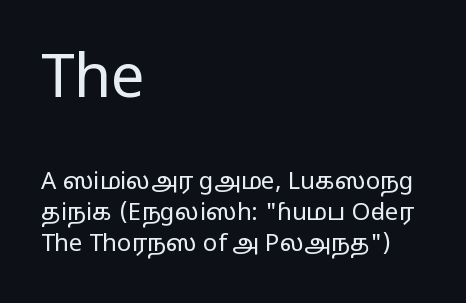
The image shows 60 px regular-weight, wide sans-serif type, upright; set left-aligned, normal line spacing (1.29x), normal letter spacing, not underlined; the first (top) block is 2.5x larger; low stroke contrast and a medium x-height.
